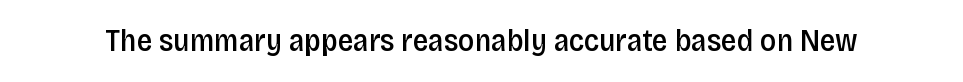
{"serif": "no", "italic": "no", "bold": "semi", "weight": "semibold", "width": "condensed", "stroke_contrast": "low", "x_height": "large", "monospaced": "no", "underline": "no", "letter_spacing": "normal", "letter_spacing_em": 0.0, "glyph_px": 31}
